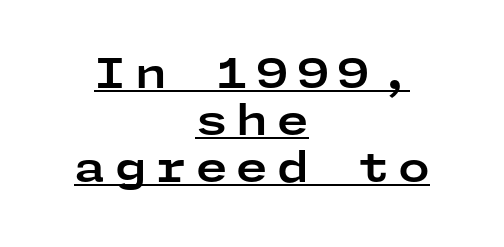
In designer terms, the underline attribute is active on this setting. Does extra space separate the letters? Yes, quite a lot of it. On the weight axis this lands at bold, roughly 700. This sample uses a sans-serif face. The leading is snug, giving the passage a crowded texture.
